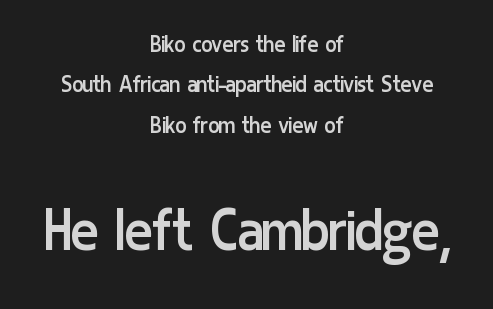
Glance below the letters and you will spot only blank space. Honestly, the row spacing looks completely unremarkable. This is sans-serif lettering, the kind often seen on screens and signage. Do the characters align in a grid? No, the font is proportional.
